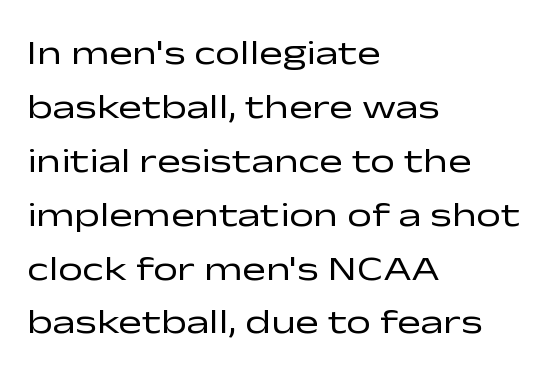
{"serif": "no", "italic": "no", "bold": "no", "weight": "regular", "width": "wide", "stroke_contrast": "low", "x_height": "medium", "monospaced": "no", "underline": "no", "align": "left", "line_spacing": "normal", "line_spacing_ratio": 1.54, "letter_spacing": "normal", "letter_spacing_em": 0.0, "glyph_px": 35}
